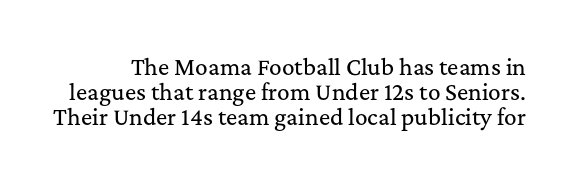
Check the space under the baseline: it is left empty. This sample uses plain, unmodified letter spacing. It's the straight-up-and-down kind of type.
